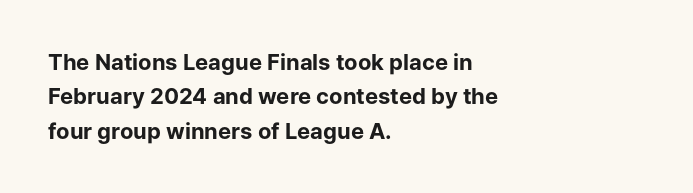
{"italic": "no", "bold": "yes", "underline": "no", "align": "left", "line_spacing": "normal", "line_spacing_ratio": 1.56, "letter_spacing": "normal", "letter_spacing_em": 0.0, "glyph_px": 22}
